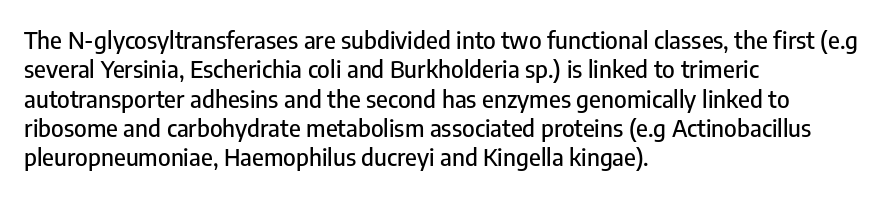
Q: Is the text italic (slanted)? A: No, it is upright.
Q: Is the text underlined? A: No.
Q: How is the paragraph aligned? A: Left-aligned.
Q: Is the spacing between letters normal or unusually wide? A: Normal.
